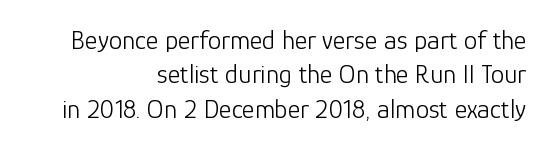
Q: Is the text bold? A: No.
Q: Is the text italic (slanted)? A: No, it is upright.
Q: Is the text underlined? A: No.
Q: How is the paragraph aligned? A: Right-aligned.
Q: Is the spacing between letters normal or unusually wide? A: Normal.
Q: Is the spacing between lines tight, normal or loose? A: Normal.
